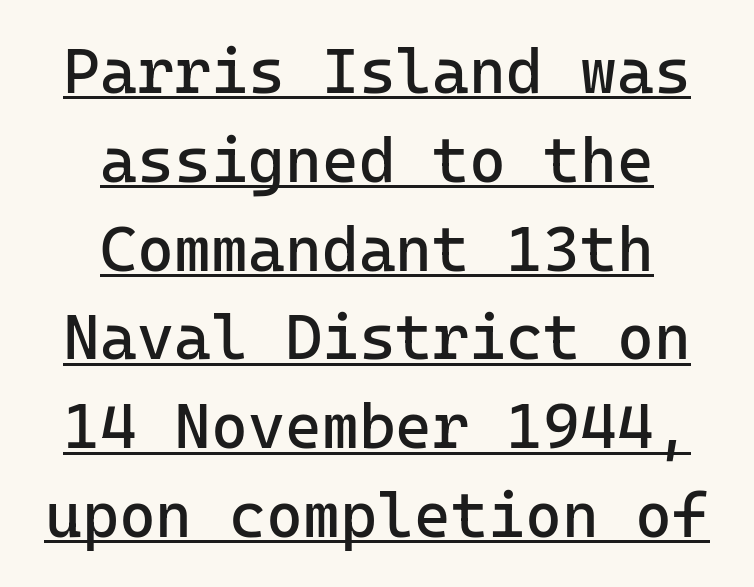
{"serif": "no", "italic": "no", "bold": "no", "weight": "regular", "width": "normal", "stroke_contrast": "low", "x_height": "medium", "monospaced": "yes", "underline": "yes", "align": "center", "line_spacing": "normal", "line_spacing_ratio": 1.41, "letter_spacing": "normal", "letter_spacing_em": 0.0, "glyph_px": 63}
